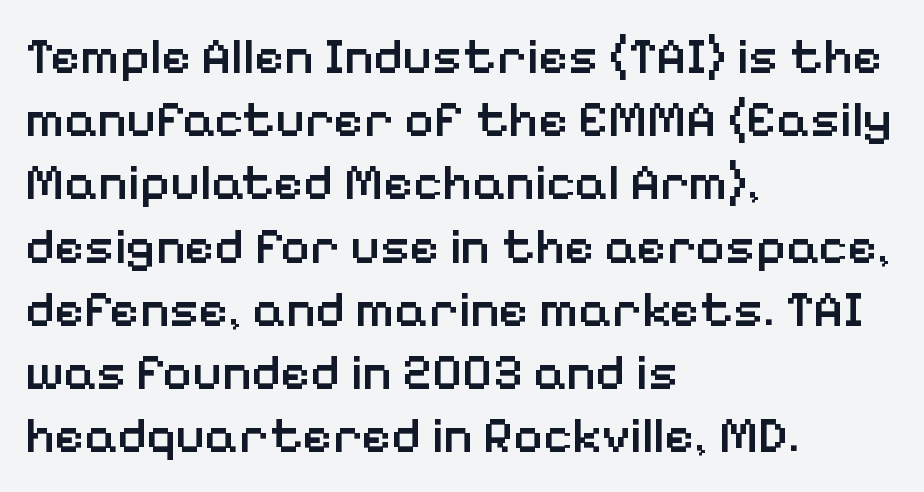
Students, this is semibold: more ink than regular, less than bold. Where is the straight margin? On the left. You could not count columns in this text — the font is proportionally spaced. Stroke terminals: plain, sans-serif. You can tell it's not italic because the verticals are truly vertical. Compared with typical body copy, the letter spacing here is the same.
